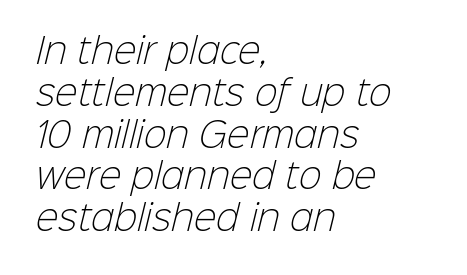
The image shows 34 px light sans-serif type; set left-aligned, line spacing 1.23x, normal letter spacing, not underlined; low stroke contrast and a medium x-height.
